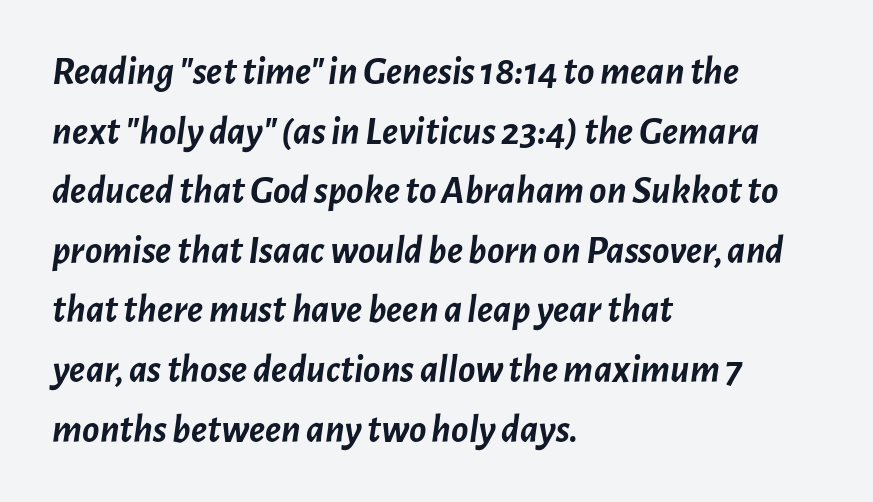
The image shows 40 px semibold type, italic (leaning right); set left-aligned, normal line spacing (1.49x), normal letter spacing, not underlined; low stroke contrast and a medium x-height.
